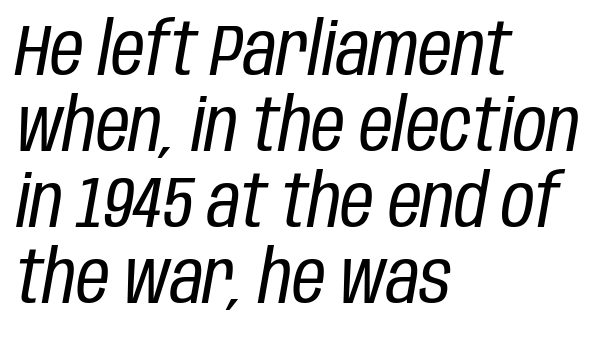
{"italic": "yes", "lean": "right", "slant_degrees": 10, "bold": "no", "weight": "regular", "width": "condensed", "stroke_contrast": "low", "x_height": "large", "monospaced": "no", "underline": "no", "align": "left", "line_spacing": "tight", "line_spacing_ratio": 1.04, "letter_spacing": "normal", "letter_spacing_em": 0.0, "glyph_px": 73}
